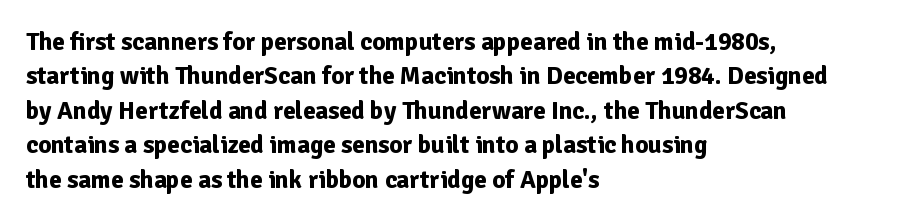
The image shows 25 px bold type, upright; set left-aligned, normal line spacing (1.38x), normal letter spacing, not underlined.
